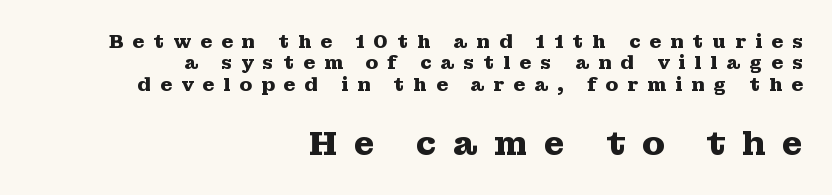
Q: Is the text bold? A: Yes.
Q: Is the text italic (slanted)? A: No, it is upright.
Q: Is the typeface a serif or a sans-serif typeface? A: Serif.
Q: Is the text underlined? A: No.
Q: How is the paragraph aligned? A: Right-aligned.
Q: Is the spacing between letters normal or unusually wide? A: Unusually wide.
Q: Is the spacing between lines tight, normal or loose? A: Tight.
Q: Which block of text is set in a larger size, the first (top) or the second (bottom)? A: The second (bottom) one.
Q: Width (condensed, normal, or wide)? A: Wide.
Q: Stroke contrast? A: Medium.
Q: x-height? A: Medium.
Q: Monospaced? A: No.
